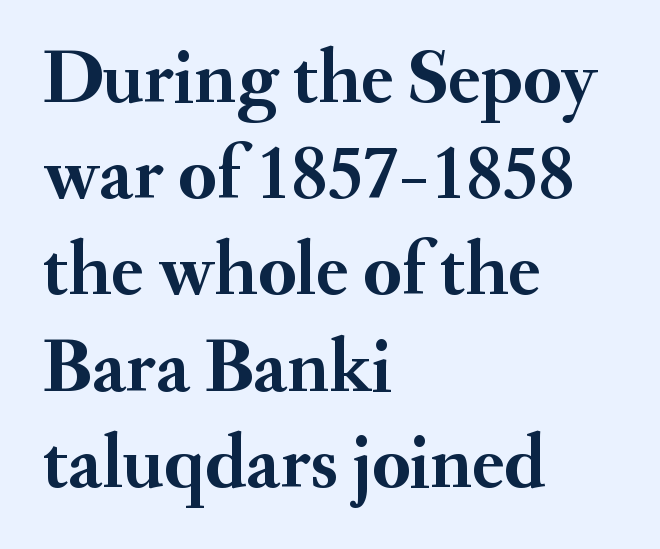
The image shows 77 px semibold serif type, upright; set left-aligned, normal line spacing (1.25x), normal letter spacing, not underlined; medium stroke contrast and a small x-height.
